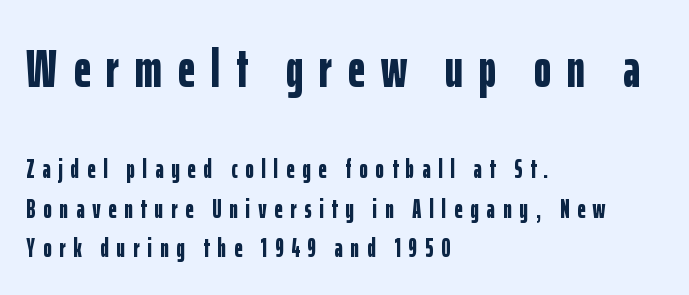
The face used here has the dense, thick strokes of a bold. The space directly below the letters is spotless. The tracking reads as deliberately expanded to a designer's eye. Is there any slant? The stems are plumb. Rows of type keep a routine distance in the vertical direction. I'd call this a sans setting — the letters go barefoot.
